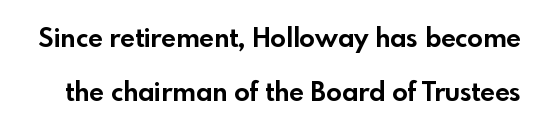
The image shows 26 px bold type, upright; set loose line spacing (2.08x), normal letter spacing, not underlined.
